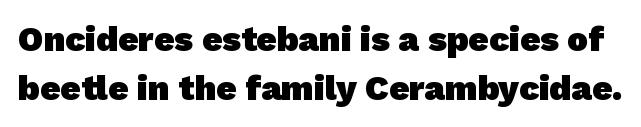
The image shows 35 px heavy sans-serif type; set normal line spacing (1.4x), normal letter spacing, not underlined; low stroke contrast and a medium x-height.
